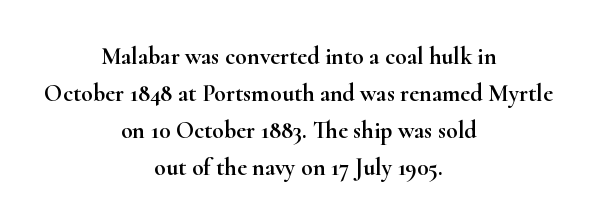
Reading down the block, each line starts at a different indent, mirrored at its end. Observe the ordinary spacing: letters are neighbours, not strangers. Quick note: not italic, upright. The string is rendered with underlining switched off. The space between consecutive lines is moderate.
